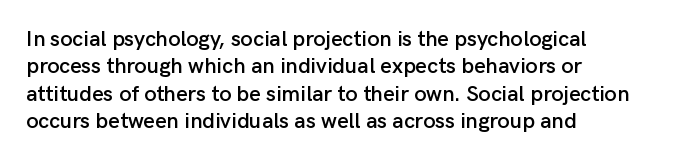
The lines are quadded left. Bare-footed words on every line. Notice how the stems are strictly vertical — no italics here. The gaps between neighbouring characters are ordinary and unremarkable.
